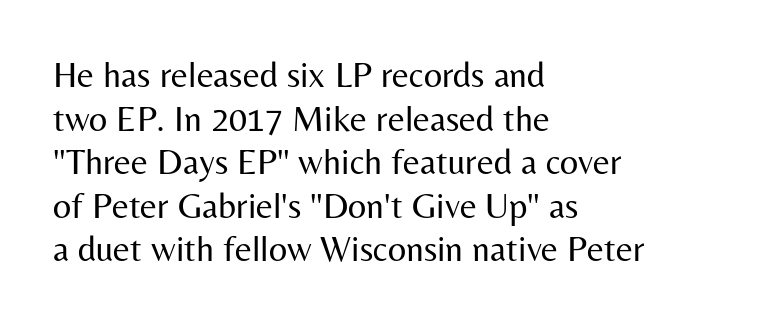
The image shows 36 px regular-weight sans-serif type, upright; set left-aligned, line spacing 1.21x, normal letter spacing, not underlined; medium stroke contrast and a medium x-height.
